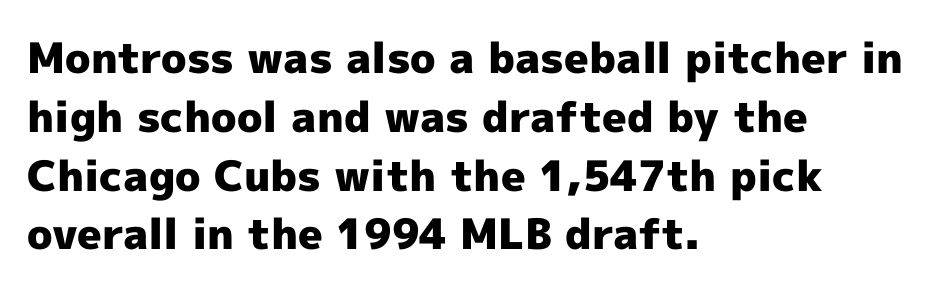
The face used here is proportionally spaced, like ordinary book or web type. Where is the straight margin? On the left. Letters rest on an invisible, unmarked baseline. Classification — sans serif. Tracking here is standard; glyphs follow each other at the usual distance.
